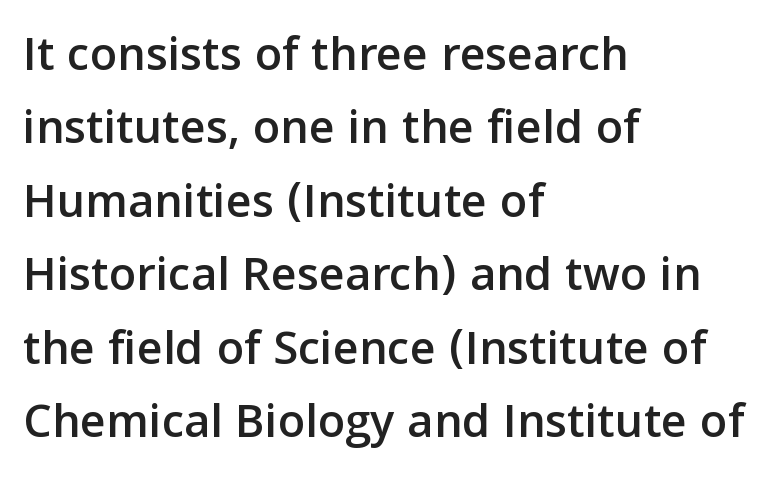
{"serif": "no", "italic": "no", "width": "normal", "stroke_contrast": "low", "x_height": "medium", "monospaced": "no", "underline": "no", "align": "left", "line_spacing": "normal", "line_spacing_ratio": 1.47, "letter_spacing": "normal", "letter_spacing_em": 0.0, "glyph_px": 50}
